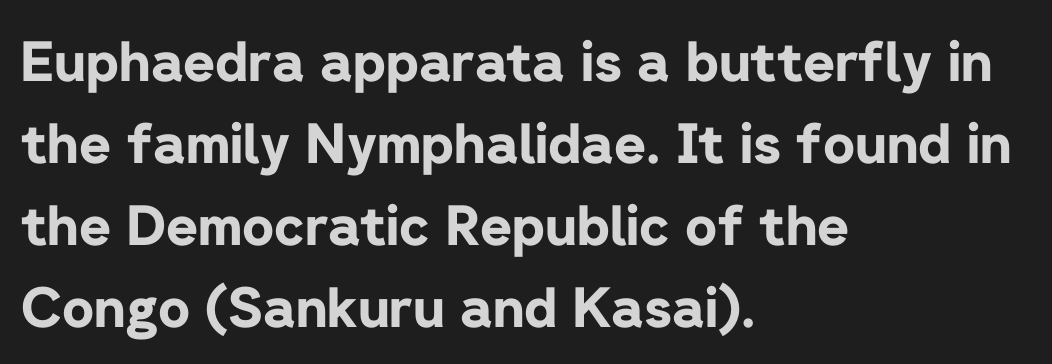
Q: Is the text bold? A: Yes.
Q: Is the text italic (slanted)? A: No, it is upright.
Q: Is the typeface a serif or a sans-serif typeface? A: Sans-serif.
Q: Is the text underlined? A: No.
Q: How is the paragraph aligned? A: Left-aligned.
Q: Is the spacing between letters normal or unusually wide? A: Normal.
Q: Is the spacing between lines tight, normal or loose? A: Normal.
Q: Width (condensed, normal, or wide)? A: Normal.
Q: Stroke contrast? A: Low.
Q: x-height? A: Medium.
Q: Monospaced? A: No.
